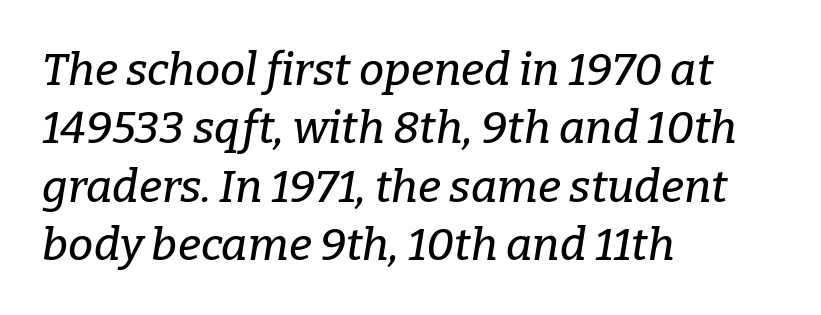
{"serif": "yes", "italic": "yes", "lean": "right", "slant_degrees": 9, "width": "normal", "stroke_contrast": "low", "x_height": "medium", "monospaced": "no", "underline": "no", "align": "left", "line_spacing": "normal", "line_spacing_ratio": 1.3, "letter_spacing": "normal", "letter_spacing_em": 0.0, "glyph_px": 45}
